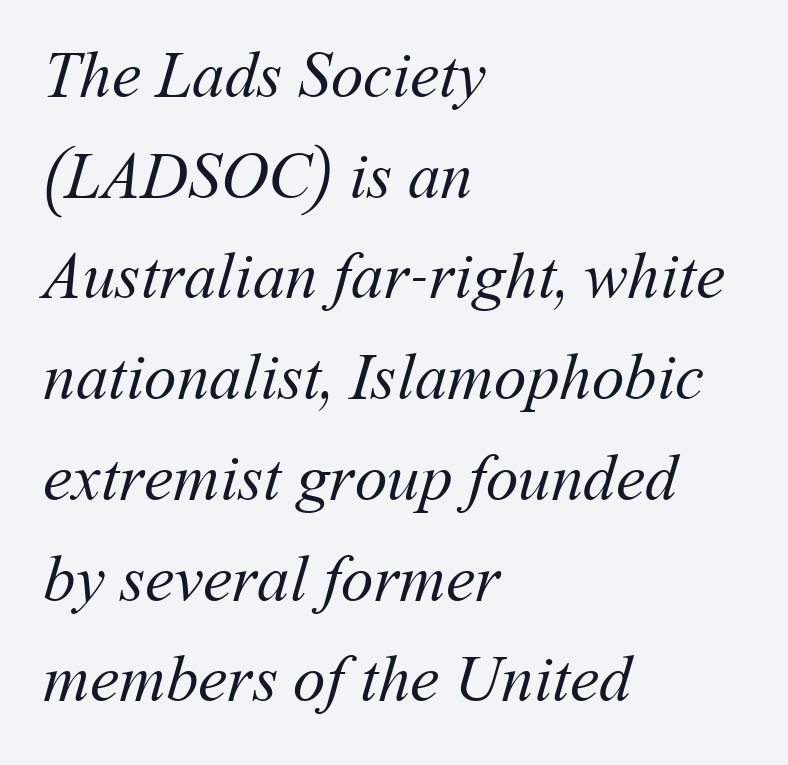
The image shows 65 px regular-weight type; set left-aligned, normal line spacing (1.55x), normal letter spacing, not underlined; medium stroke contrast and a medium x-height.
